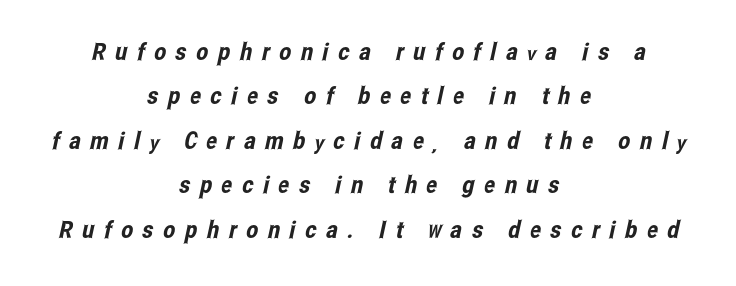
The image shows 24 px text type; set centered, line spacing 1.85x, unusually wide letter spacing (+0.4 em), not underlined.
